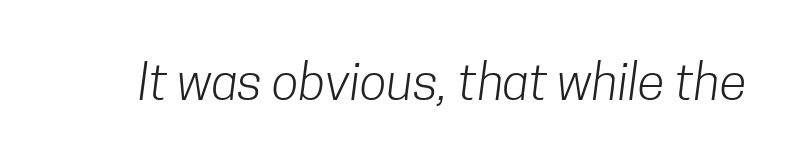
Q: Is the text bold? A: No.
Q: Is the typeface a serif or a sans-serif typeface? A: Sans-serif.
Q: Is the text underlined? A: No.
Q: Is the spacing between letters normal or unusually wide? A: Normal.
Q: Width (condensed, normal, or wide)? A: Condensed.
Q: Stroke contrast? A: Low.
Q: x-height? A: Medium.
Q: Monospaced? A: No.
